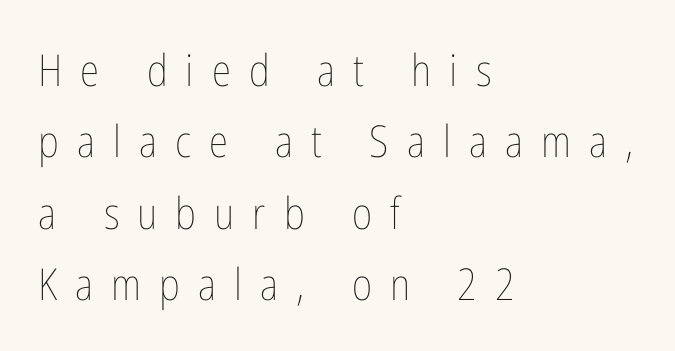
{"italic": "no", "bold": "no", "weight": "thin", "width": "condensed", "stroke_contrast": "low", "x_height": "medium", "monospaced": "no", "underline": "no", "align": "left", "line_spacing": "normal", "line_spacing_ratio": 1.62, "letter_spacing": "wide", "letter_spacing_em": 0.41, "glyph_px": 44}
